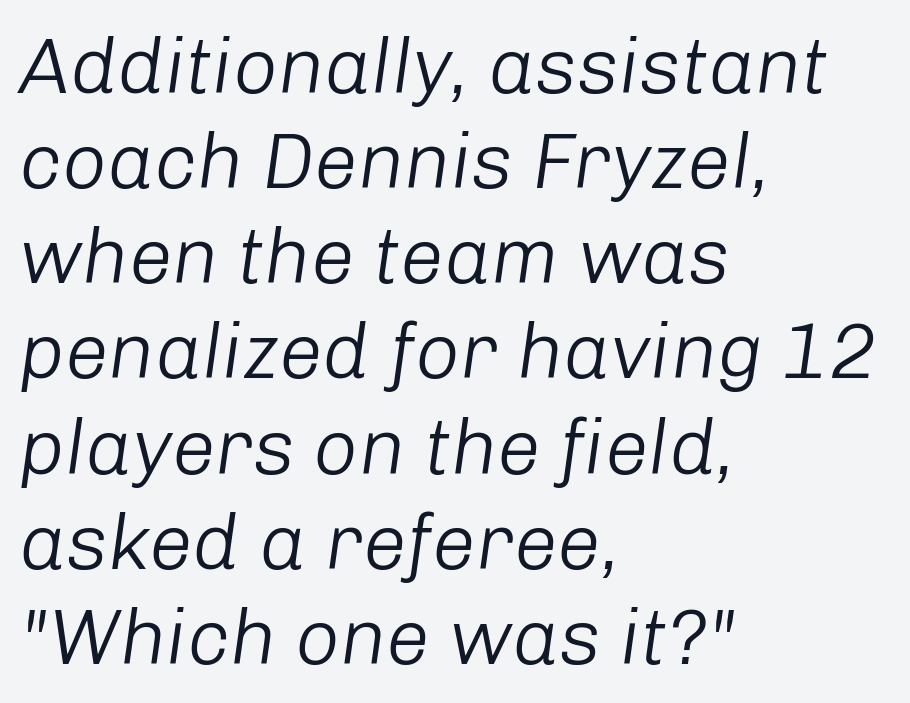
Q: Is the text bold? A: No.
Q: Is the text italic (slanted)? A: Yes, it leans right by about 8 degrees.
Q: Is the text underlined? A: No.
Q: How is the paragraph aligned? A: Left-aligned.
Q: Is the spacing between letters normal or unusually wide? A: Normal.
Q: Width (condensed, normal, or wide)? A: Normal.
Q: Stroke contrast? A: Low.
Q: x-height? A: Medium.
Q: Monospaced? A: No.
